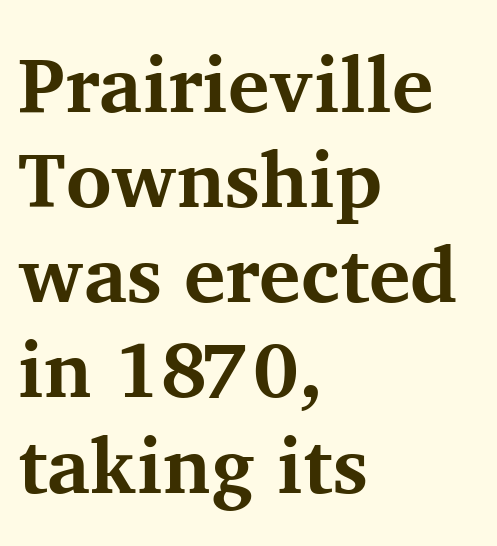
{"serif": "yes", "italic": "no", "bold": "yes", "weight": "bold", "width": "normal", "stroke_contrast": "medium", "x_height": "medium", "monospaced": "no", "underline": "no", "align": "left", "line_spacing_ratio": 1.22, "letter_spacing": "normal", "letter_spacing_em": 0.0, "glyph_px": 78}
